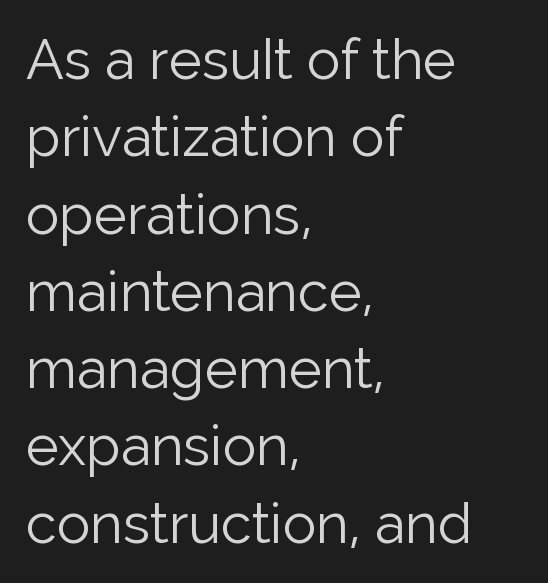
Where is the straight margin? On the left. The axis of the letterforms is exactly vertical. Is the stroke heavy? The answer is a plain regular-or-lighter. Underlining? Definitely not there.
